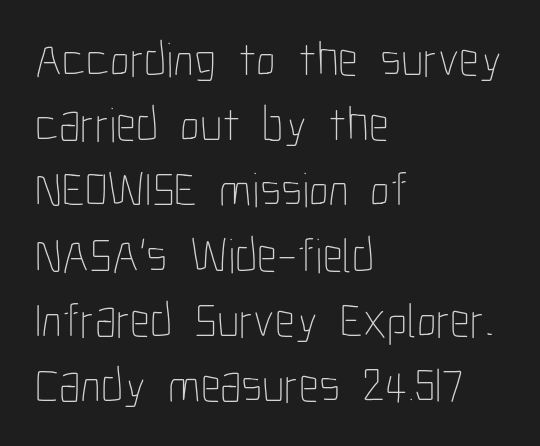
The image shows 49 px thin, condensed type, upright; set left-aligned, normal line spacing (1.33x), normal letter spacing, not underlined; low stroke contrast and a medium x-height.
